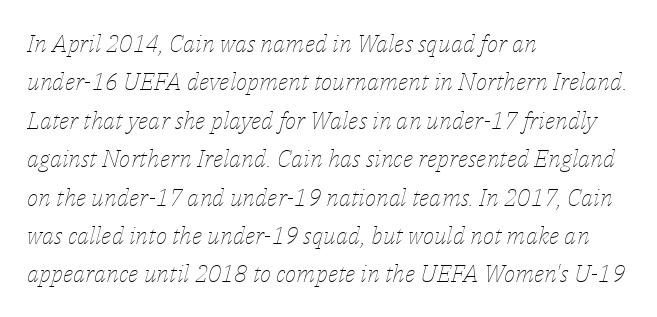
{"italic": "yes", "lean": "right", "slant_degrees": 14, "bold": "no", "underline": "no", "align": "left", "line_spacing": "normal", "line_spacing_ratio": 1.6, "letter_spacing": "normal", "letter_spacing_em": 0.0, "glyph_px": 24}
